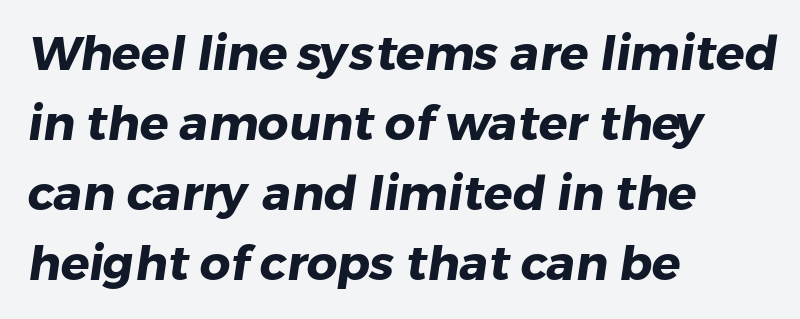
The image shows 48 px heavy sans-serif type; set left-aligned, normal line spacing (1.46x), normal letter spacing, not underlined; low stroke contrast and a medium x-height.
